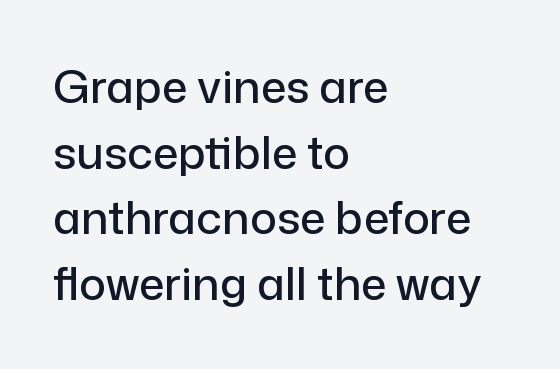
Letterform terminals end flat and unadorned throughout the passage. The face used here is rendered with its standard letterfit. It's the straight-up-and-down kind of type. Words float on clear page, feet unadorned. The paragraph has a hard left edge and a soft right edge.
